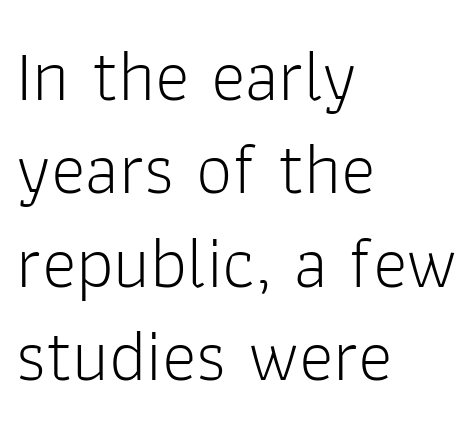
Q: Is the text bold? A: No.
Q: Is the text italic (slanted)? A: No, it is upright.
Q: Is the typeface a serif or a sans-serif typeface? A: Sans-serif.
Q: Is the text underlined? A: No.
Q: How is the paragraph aligned? A: Left-aligned.
Q: Is the spacing between letters normal or unusually wide? A: Normal.
Q: Is the spacing between lines tight, normal or loose? A: Normal.
Q: Width (condensed, normal, or wide)? A: Normal.
Q: Stroke contrast? A: Low.
Q: x-height? A: Medium.
Q: Monospaced? A: No.
